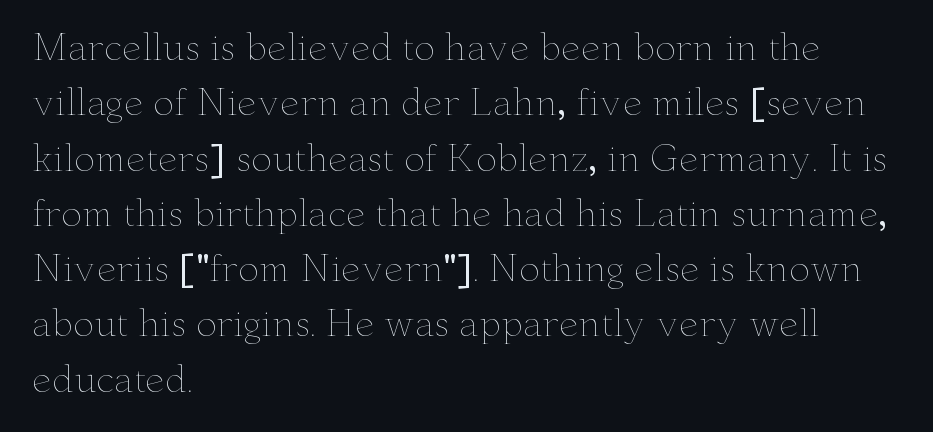
The image shows 35 px thin, wide type, upright; set left-aligned, normal line spacing (1.58x), normal letter spacing, not underlined; low stroke contrast and a small x-height.
